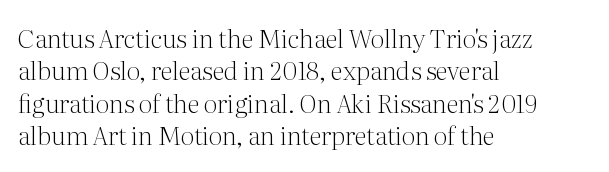
{"italic": "no", "bold": "no", "underline": "no", "align": "left", "line_spacing": "normal", "line_spacing_ratio": 1.3, "letter_spacing": "normal", "letter_spacing_em": 0.0, "glyph_px": 25}
